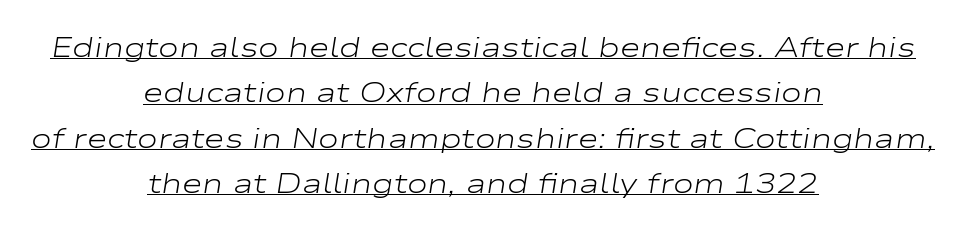
Q: Is the text bold? A: No.
Q: Is the text italic (slanted)? A: Yes, it leans right by about 9 degrees.
Q: Is the text underlined? A: Yes.
Q: How is the paragraph aligned? A: Centered.
Q: Is the spacing between letters normal or unusually wide? A: Normal.
Q: Is the spacing between lines tight, normal or loose? A: Normal.
Q: Width (condensed, normal, or wide)? A: Wide.
Q: Stroke contrast? A: Low.
Q: x-height? A: Medium.
Q: Monospaced? A: No.
